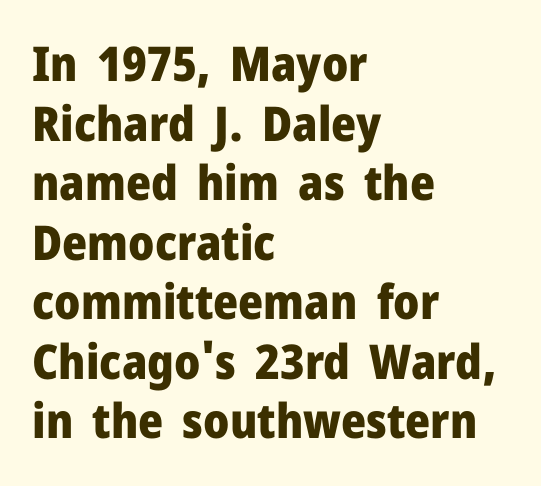
In terms of letterform style, serifs are entirely absent. The axis of the letterforms is exactly vertical. Weight: bold. This sample uses plain, unmodified letter spacing. Rule under the text: the space is simply empty. Notice how the passage keeps a crisp vertical edge on the left only.
